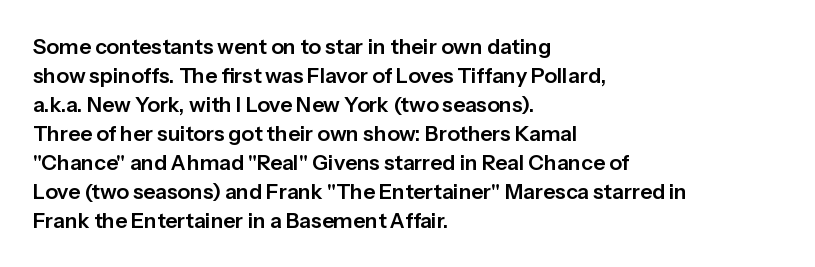
{"italic": "no", "underline": "no", "align": "left", "line_spacing": "normal", "line_spacing_ratio": 1.38, "letter_spacing": "normal", "letter_spacing_em": 0.0, "glyph_px": 21}
